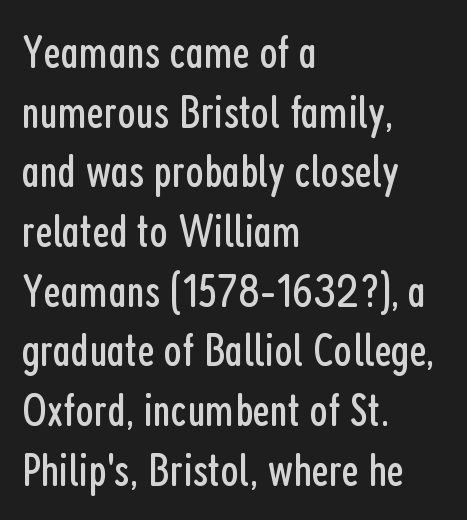
The image shows 47 px regular-weight, condensed sans-serif type, upright; set left-aligned, normal line spacing (1.27x), normal letter spacing, not underlined; low stroke contrast and a medium x-height.
